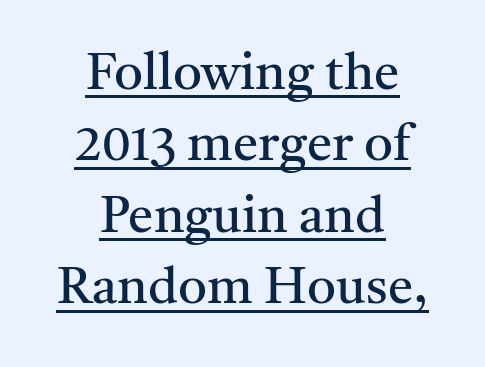
Q: Is the text bold? A: No.
Q: Is the text italic (slanted)? A: No, it is upright.
Q: Is the typeface a serif or a sans-serif typeface? A: Serif.
Q: Is the text underlined? A: Yes.
Q: How is the paragraph aligned? A: Centered.
Q: Is the spacing between letters normal or unusually wide? A: Normal.
Q: Is the spacing between lines tight, normal or loose? A: Normal.
Q: Width (condensed, normal, or wide)? A: Normal.
Q: Stroke contrast? A: Medium.
Q: x-height? A: Medium.
Q: Monospaced? A: No.
